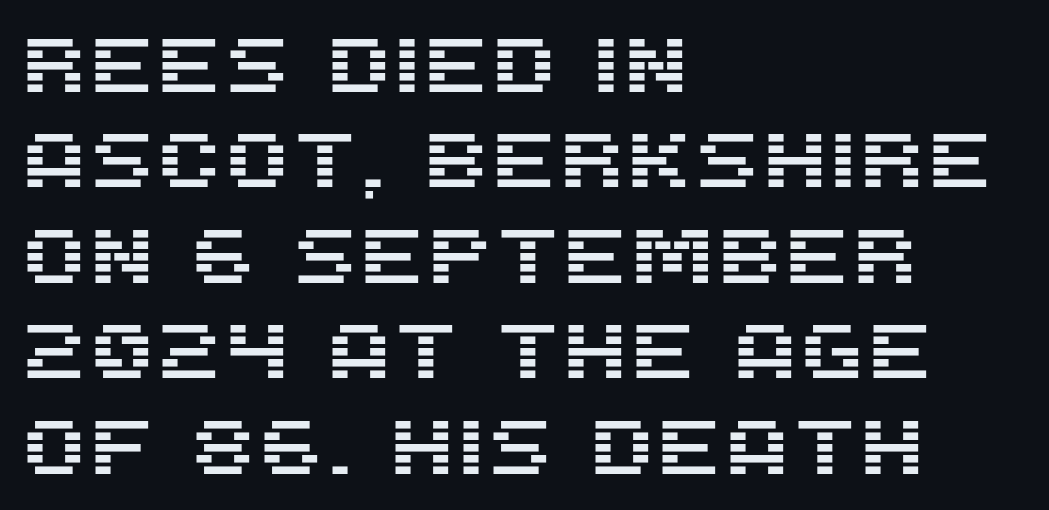
Characters remain perfectly vertical along every line. Line beginnings align vertically; line endings do not. The space directly below the letters is spotless. This rendering leaves character spacing at its baseline value. Is this a fixed-width face? No — the glyphs have proportional, varying widths. Nope, no serifs anywhere on these letters.
